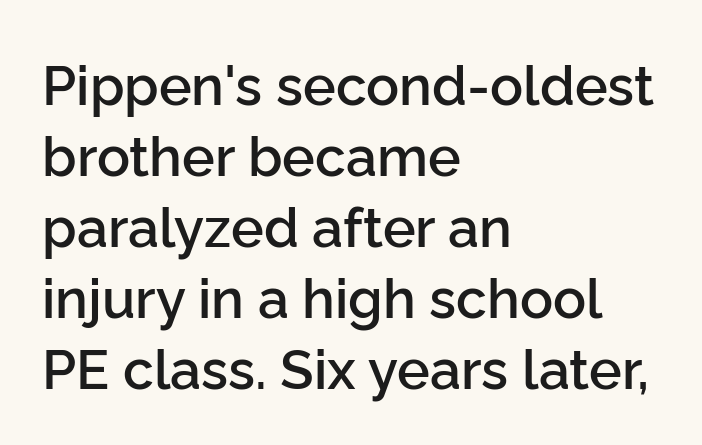
Q: Is the text bold? A: Semi-bold.
Q: Is the text italic (slanted)? A: No, it is upright.
Q: Is the typeface a serif or a sans-serif typeface? A: Sans-serif.
Q: Is the text underlined? A: No.
Q: How is the paragraph aligned? A: Left-aligned.
Q: Is the spacing between letters normal or unusually wide? A: Normal.
Q: Is the spacing between lines tight, normal or loose? A: Normal.
Q: Width (condensed, normal, or wide)? A: Normal.
Q: Stroke contrast? A: Low.
Q: x-height? A: Medium.
Q: Monospaced? A: No.
